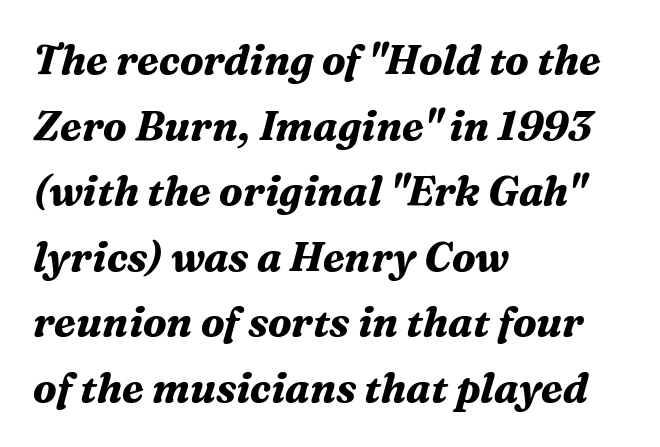
This sample uses an oblique cut, with every glyph tilted off the vertical. Think of a printed novel: that variable character pitch is what you see here. The space beneath each line is pristine and unruled. Regular leading. Heavy-handed strokes throughout: this text is bold.
